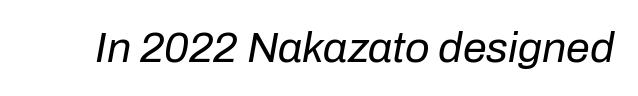
The typeface has the unassuming heft of standard copy or less. The rendering uses natural spacing where letterforms have individual widths. Honestly, the letter spacing is just normal — you wouldn't notice it. In terms of posture, this sample is oblique. Descenders are the only things crossing below the line.
